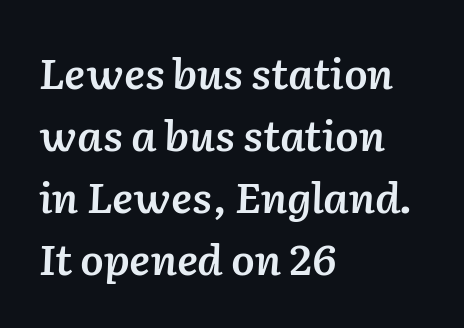
These lines keep a tight, regular rhythm from letter to letter. The rows are spaced the way most documents space them. The specimen omits any rule beneath the text block's lines. If you drew a ruler down the left edge, every line would touch it.
